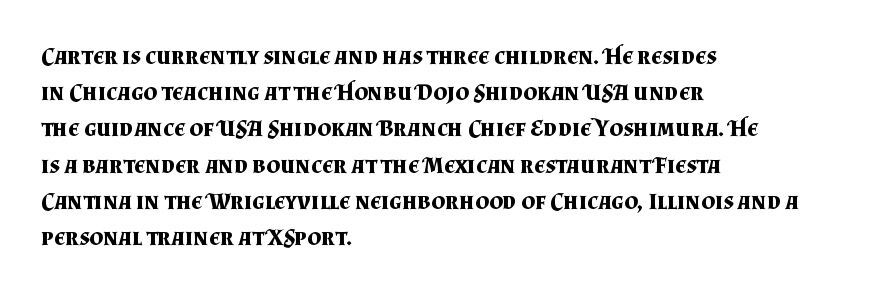
{"italic": "no", "bold": "yes", "underline": "no", "align": "left", "line_spacing": "normal", "line_spacing_ratio": 1.51, "letter_spacing": "normal", "letter_spacing_em": 0.0, "glyph_px": 24}
